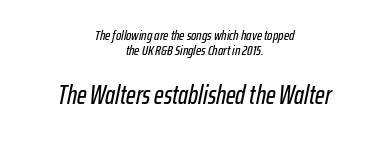
{"italic": "yes", "lean": "right", "slant_degrees": 12, "underline": "no", "align": "center", "line_spacing": "tight", "line_spacing_ratio": 1.06, "letter_spacing": "normal", "letter_spacing_em": 0.0, "larger_block": "second", "size_ratio": 1.86, "glyph_px": 26}
